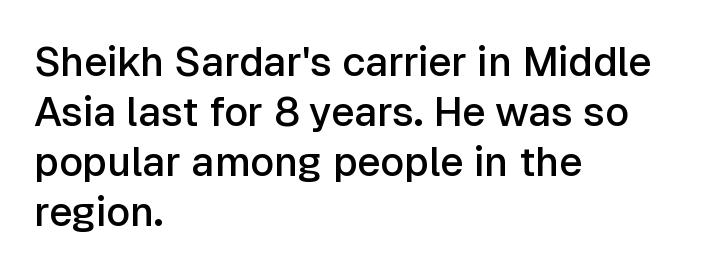
{"serif": "no", "italic": "no", "bold": "semi", "weight": "semibold", "width": "normal", "stroke_contrast": "low", "x_height": "medium", "monospaced": "no", "underline": "no", "align": "left", "line_spacing_ratio": 1.22, "letter_spacing": "normal", "letter_spacing_em": 0.0, "glyph_px": 41}
